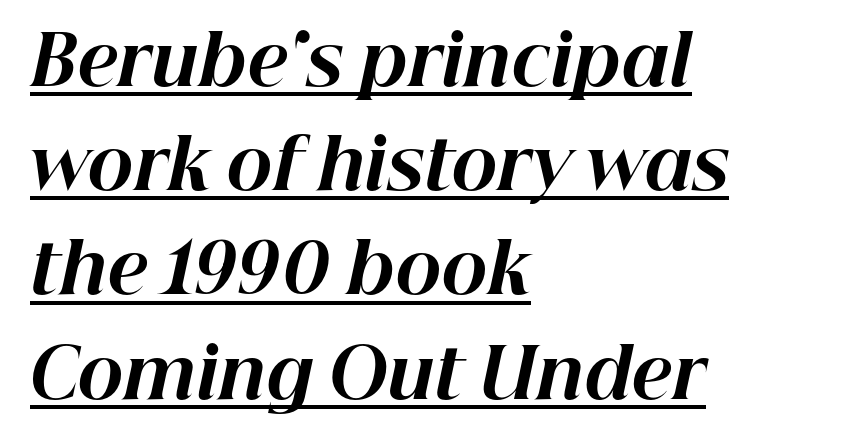
Q: Is the text bold? A: Yes.
Q: Is the text italic (slanted)? A: Yes, it leans right by about 12 degrees.
Q: Is the text underlined? A: Yes.
Q: How is the paragraph aligned? A: Left-aligned.
Q: Is the spacing between letters normal or unusually wide? A: Normal.
Q: Is the spacing between lines tight, normal or loose? A: Normal.
Q: Width (condensed, normal, or wide)? A: Normal.
Q: Stroke contrast? A: High.
Q: x-height? A: Medium.
Q: Monospaced? A: No.
